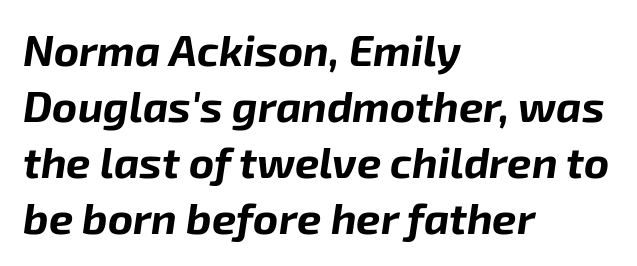
Notice how the stems are inclined rather than vertical — that's the hallmark of italics. Note the varied advance widths — an 'i' is clearly narrower than an 'm'. Tracking here is standard; glyphs follow each other at the usual distance. The space beneath each line is pristine and unruled.
